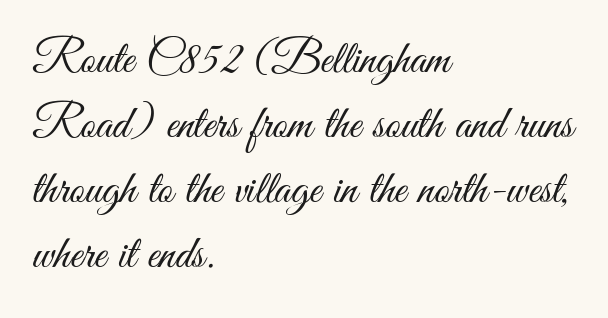
Q: Is the text bold? A: No.
Q: Is the text italic (slanted)? A: Yes.
Q: Is the typeface a serif or a sans-serif typeface? A: Sans-serif.
Q: Is the text underlined? A: No.
Q: How is the paragraph aligned? A: Left-aligned.
Q: Is the spacing between letters normal or unusually wide? A: Normal.
Q: Is the spacing between lines tight, normal or loose? A: Normal.
Q: Width (condensed, normal, or wide)? A: Condensed.
Q: Stroke contrast? A: Medium.
Q: x-height? A: Small.
Q: Monospaced? A: No.
